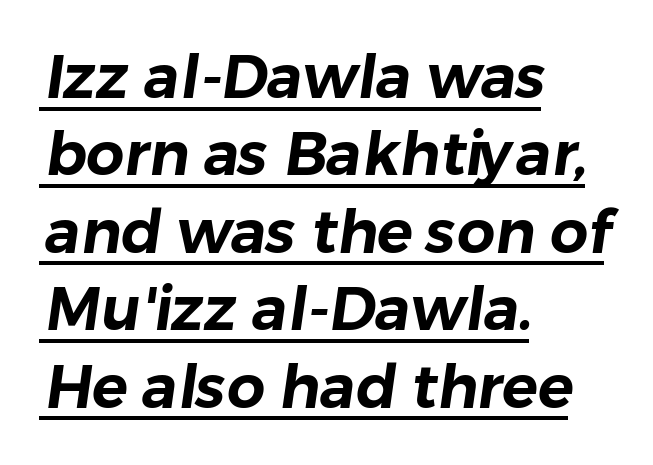
Baseline-to-baseline distance is the conventional proportion of letter height. Honestly, the letter spacing is just normal — you wouldn't notice it. A typesetter would call this proportional, since set widths differ per character. The rag falls on the right side of this text block. This sample carries an underscore along the baseline area. Regarding serifs, this sample does without them.
